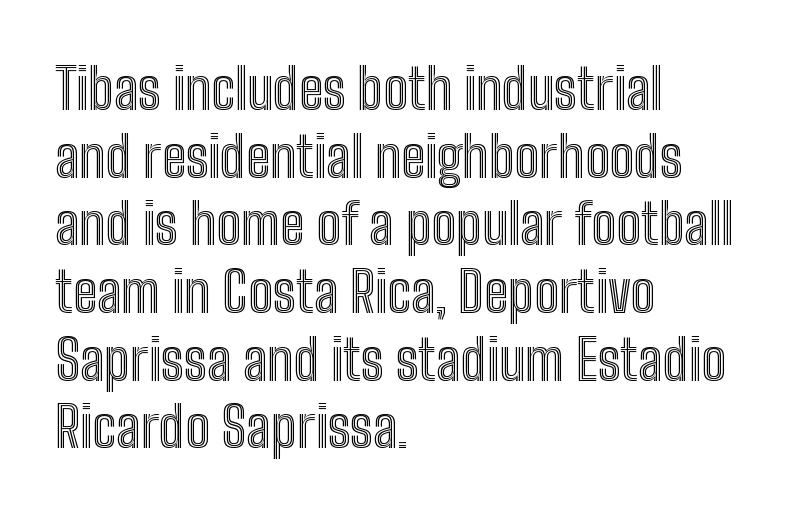
The image shows 55 px condensed type, upright; set left-aligned, line spacing 1.23x, normal letter spacing, not underlined; a medium x-height.
